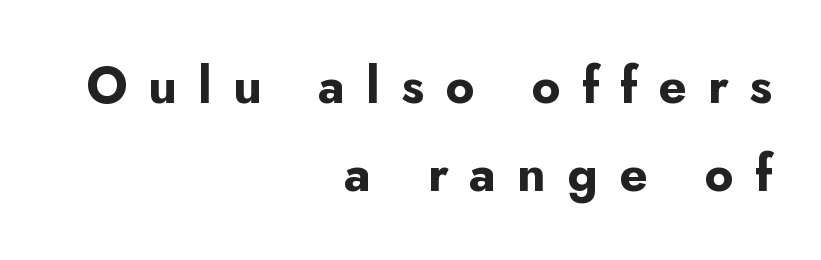
Q: Is the text bold? A: Yes.
Q: Is the text italic (slanted)? A: No, it is upright.
Q: Is the typeface a serif or a sans-serif typeface? A: Sans-serif.
Q: Is the text underlined? A: No.
Q: How is the paragraph aligned? A: Right-aligned.
Q: Is the spacing between letters normal or unusually wide? A: Unusually wide.
Q: Width (condensed, normal, or wide)? A: Normal.
Q: Stroke contrast? A: Low.
Q: x-height? A: Small.
Q: Monospaced? A: No.
